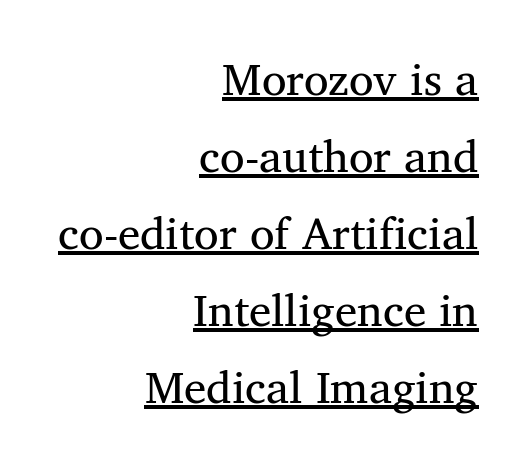
The image shows 45 px regular-weight serif type, upright; set right-aligned, line spacing 1.71x, normal letter spacing, underlined; medium stroke contrast and a medium x-height.
